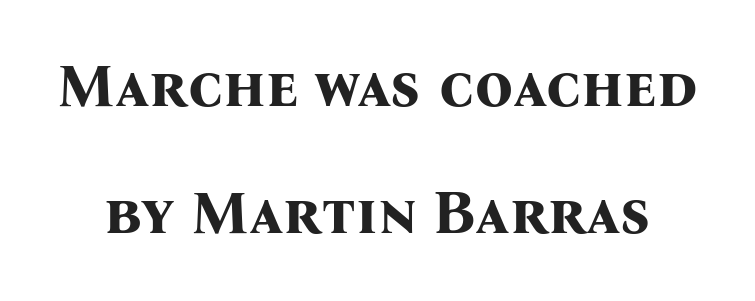
The image shows 60 px bold serif type, upright; set loose line spacing (2.12x), normal letter spacing, not underlined; medium stroke contrast and a medium x-height.
